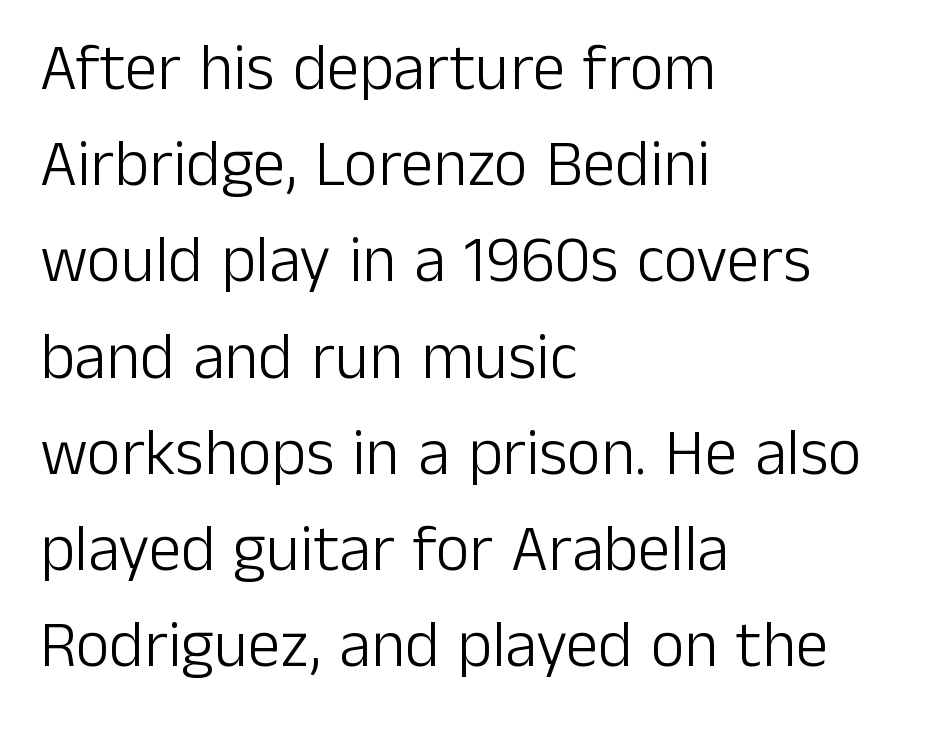
The image shows 65 px light sans-serif type, upright; set left-aligned, normal line spacing (1.48x), normal letter spacing, not underlined; low stroke contrast and a medium x-height.
